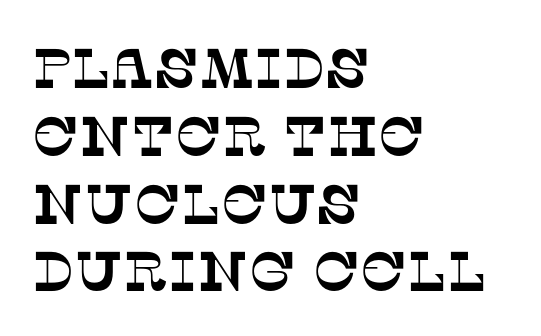
Caption: multi-line text, flush left, ragged right. Type without underlining. Tracking here is standard; glyphs follow each other at the usual distance. Observe the serifs anchoring each vertical stroke in this sample. Character widths vary here, with narrow letters taking less room than wide ones.
